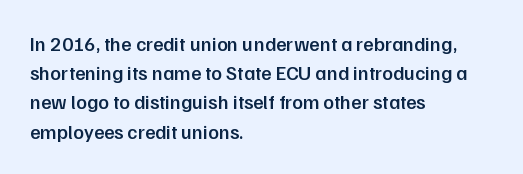
{"italic": "no", "bold": "semi", "underline": "no", "align": "left", "line_spacing": "normal", "line_spacing_ratio": 1.46, "letter_spacing": "normal", "letter_spacing_em": 0.0, "glyph_px": 20}
